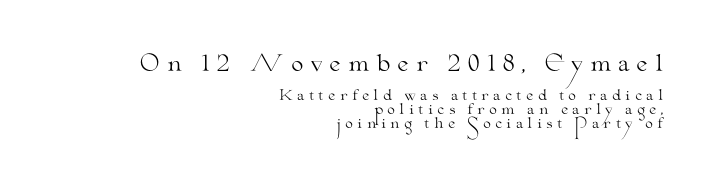
Vertical strokes here are truly vertical. Quick note: underline off. Two sizes are in play, and the larger belongs to the first block. Bold? No — there's no thickening of the strokes. Layout note: lines flush right.
